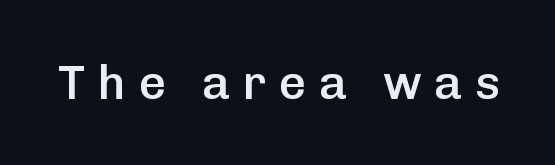
Q: Is the text bold? A: Semi-bold.
Q: Is the text italic (slanted)? A: No, it is upright.
Q: Is the typeface a serif or a sans-serif typeface? A: Sans-serif.
Q: Is the text underlined? A: No.
Q: Is the spacing between letters normal or unusually wide? A: Unusually wide.
Q: Width (condensed, normal, or wide)? A: Normal.
Q: Stroke contrast? A: Low.
Q: x-height? A: Medium.
Q: Monospaced? A: No.
